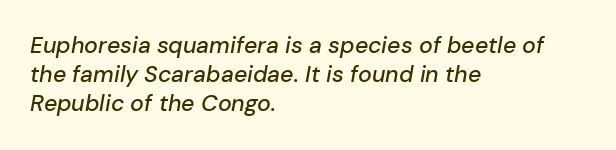
The image shows 23 px text type, italic (leaning right); set left-aligned, normal line spacing (1.27x), normal letter spacing, not underlined.
